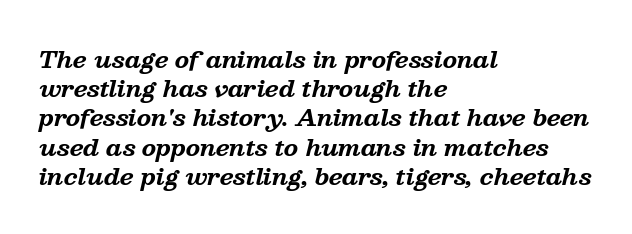
The image shows 23 px bold type, italic (leaning right); set left-aligned, normal line spacing (1.27x), normal letter spacing, not underlined.
